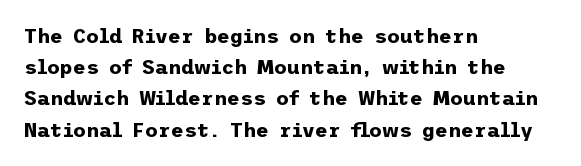
Beneath every word, the page is bare. The letterforms sit shoulder to shoulder at normal distance. The typesetter chose a ragged-right arrangement here. What weight is shown? A full bold with thick strokes.
